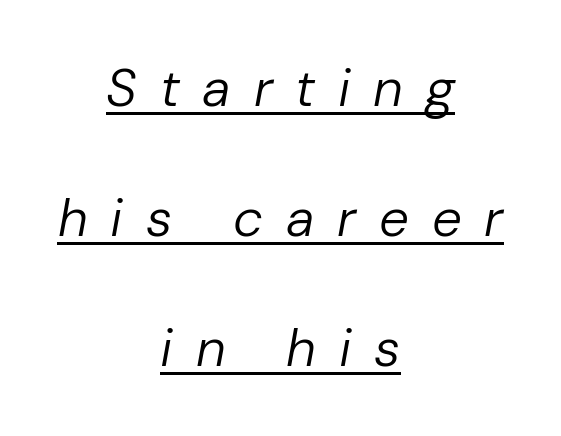
Q: Is the text bold? A: No.
Q: Is the text italic (slanted)? A: Yes, it leans right by about 10 degrees.
Q: Is the text underlined? A: Yes.
Q: How is the paragraph aligned? A: Centered.
Q: Is the spacing between letters normal or unusually wide? A: Unusually wide.
Q: Is the spacing between lines tight, normal or loose? A: Loose.
Q: Width (condensed, normal, or wide)? A: Normal.
Q: Stroke contrast? A: Low.
Q: x-height? A: Medium.
Q: Monospaced? A: No.
